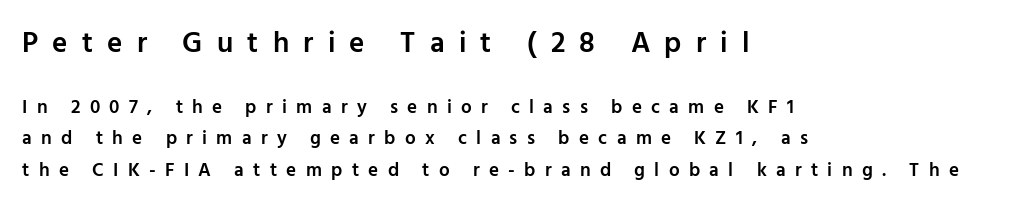
The image shows 29 px semibold sans-serif type, upright; set left-aligned, normal line spacing (1.65x), unusually wide letter spacing (+0.49 em), not underlined; the first (top) block is 1.53x larger; low stroke contrast and a medium x-height.
